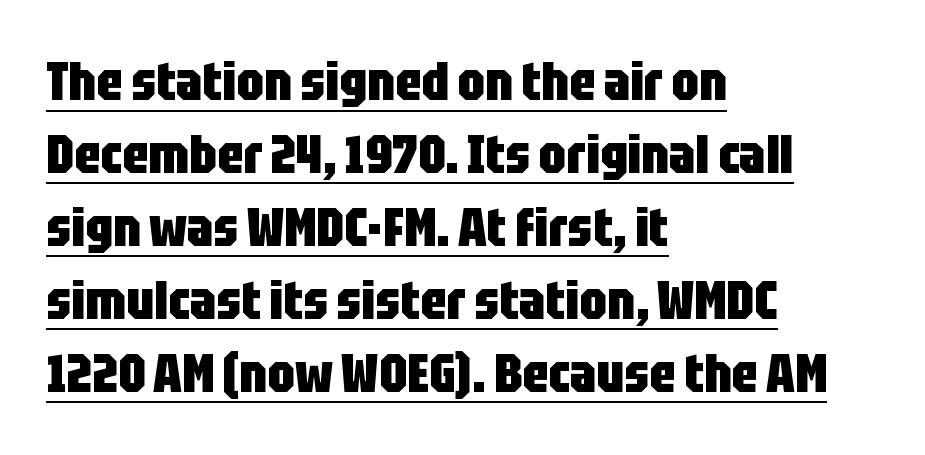
{"serif": "no", "italic": "no", "bold": "yes", "weight": "heavy", "width": "condensed", "stroke_contrast": "low", "x_height": "large", "monospaced": "no", "underline": "yes", "align": "left", "line_spacing": "normal", "line_spacing_ratio": 1.35, "letter_spacing": "normal", "letter_spacing_em": 0.0, "glyph_px": 54}
